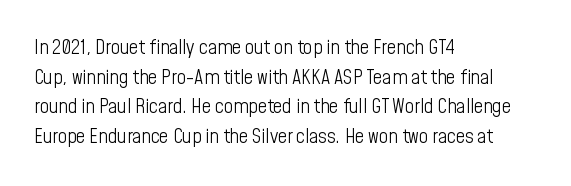
{"italic": "no", "bold": "no", "underline": "no", "align": "left", "line_spacing": "normal", "line_spacing_ratio": 1.48, "letter_spacing": "normal", "letter_spacing_em": 0.0, "glyph_px": 20}
